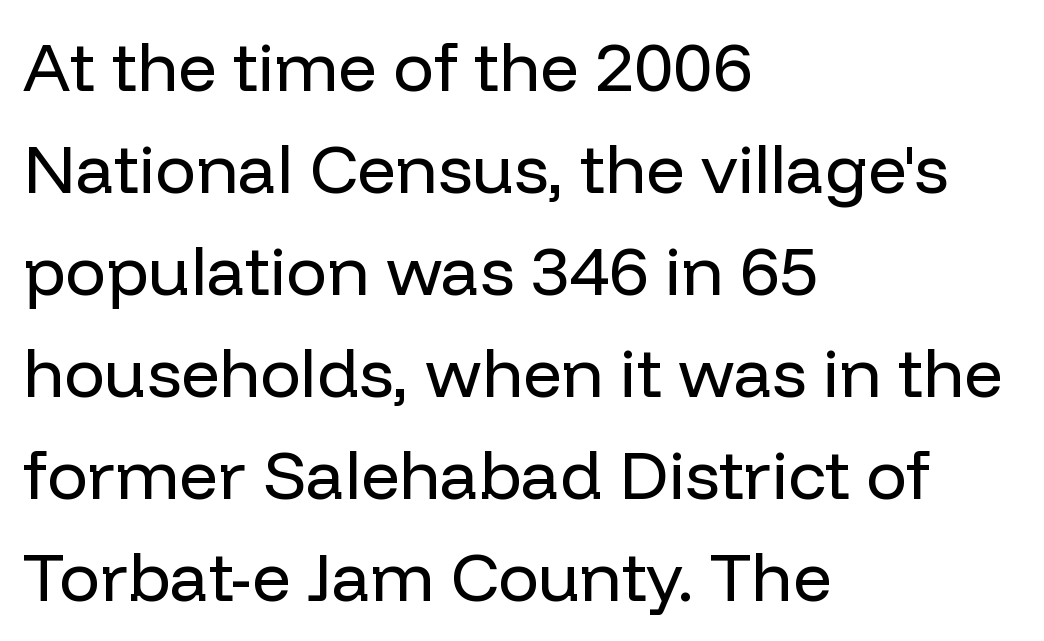
The passage shown has conventional tracking throughout. If you measured baseline to baseline, you'd find a middling distance. The passage is arranged the way most books set body copy — flush left. No heavy texture on the line: the type isn't bold. Tall strokes in this sample are plumb rather than angled. Regarding serifs, this sample does without them.
